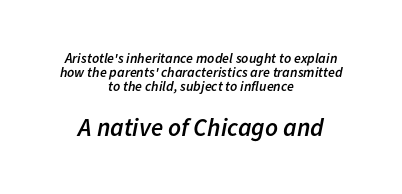
Its strokes are somewhat broadened, the hallmark of semibold type. The lines in this sample share a center point and differ in where they start and stop. In terms of letterspacing, this is plain default setting. Closely set lines give the paragraph a compact silhouette. Each row of text sits above clean, open space.
